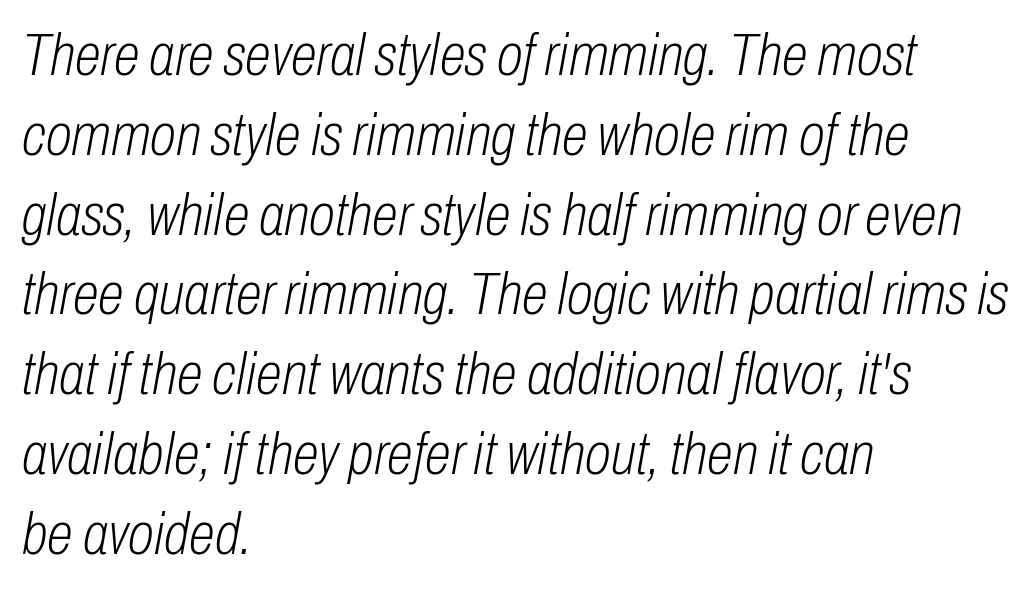
Descender tails drop into unmarked territory. Is the stroke heavy? The answer is a plain regular-or-lighter. No extra tracking has been applied to these lines. The axis of the letterforms is tilted away from vertical.
